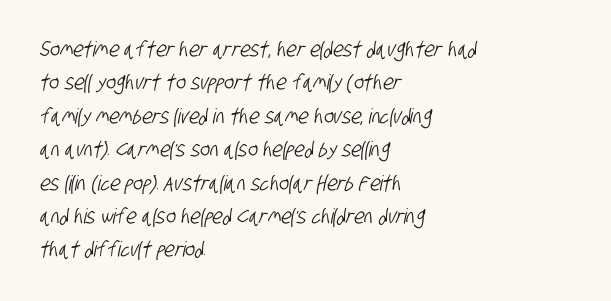
The image shows 21 px text type; set left-aligned, normal line spacing (1.59x), normal letter spacing, not underlined.
